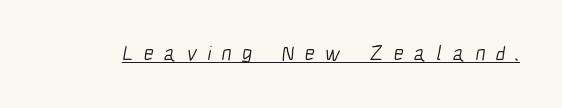
{"bold": "no", "underline": "yes", "letter_spacing": "wide", "letter_spacing_em": 0.49, "glyph_px": 21}
